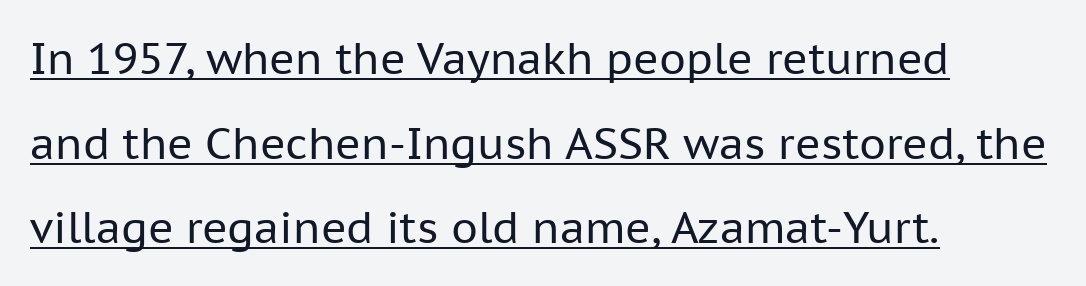
{"serif": "no", "italic": "no", "bold": "no", "weight": "regular", "width": "normal", "stroke_contrast": "low", "x_height": "medium", "monospaced": "no", "underline": "yes", "align": "left", "line_spacing": "loose", "line_spacing_ratio": 1.97, "letter_spacing": "normal", "letter_spacing_em": 0.0, "glyph_px": 43}
